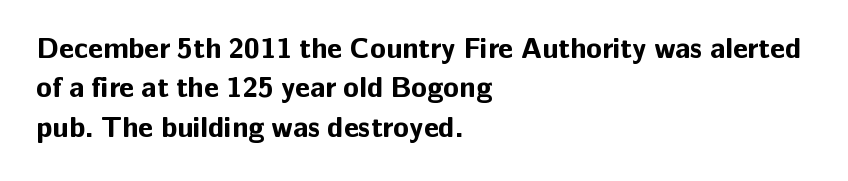
{"serif": "no", "italic": "no", "bold": "yes", "weight": "bold", "width": "normal", "stroke_contrast": "low", "x_height": "medium", "monospaced": "no", "underline": "no", "align": "left", "line_spacing": "normal", "line_spacing_ratio": 1.36, "letter_spacing": "normal", "letter_spacing_em": 0.0, "glyph_px": 29}
